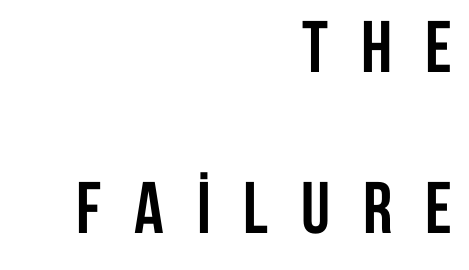
The image shows 73 px semibold, condensed sans-serif type, upright; set right-aligned, loose line spacing (2.21x), unusually wide letter spacing (+0.45 em), not underlined; low stroke contrast and a large x-height.
